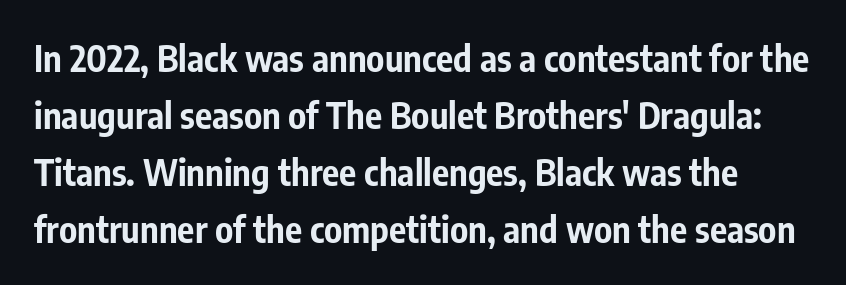
The image shows 36 px bold, condensed sans-serif type, upright; set normal line spacing (1.58x), normal letter spacing, not underlined; low stroke contrast and a medium x-height.
